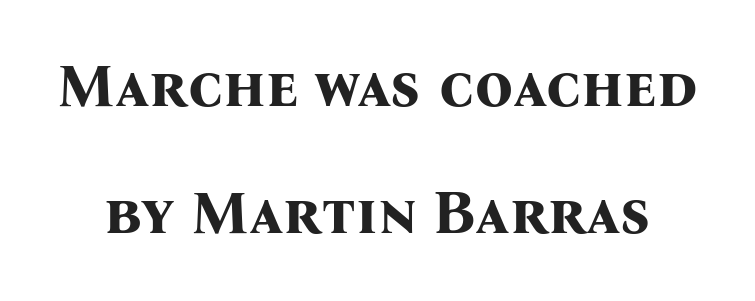
{"serif": "yes", "italic": "no", "bold": "yes", "weight": "bold", "width": "normal", "stroke_contrast": "medium", "x_height": "medium", "monospaced": "no", "underline": "no", "line_spacing": "loose", "line_spacing_ratio": 2.12, "letter_spacing": "normal", "letter_spacing_em": 0.0, "glyph_px": 60}
